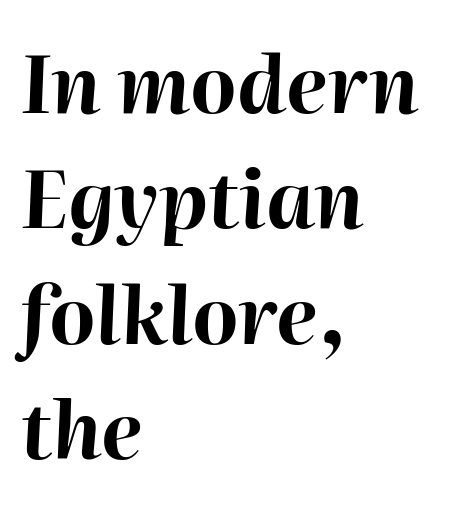
Compared with ordinary roman type, these characters are visibly tilted. Is there much room between lines? A standard amount, neither cramped nor airy. The face used here is proportionally spaced, like ordinary book or web type. These lines keep a tight, regular rhythm from letter to letter.
